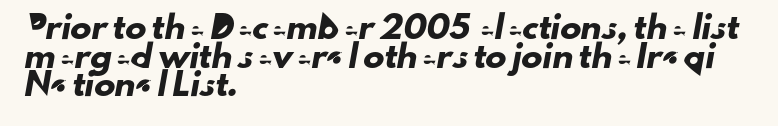
If you drew a ruler down the left edge, every line would touch it. Lines of text with bare space underneath. Regarding leading, the lines here are spaced in the standard way. Standard letterfit; no display-style spreading of the glyphs.
